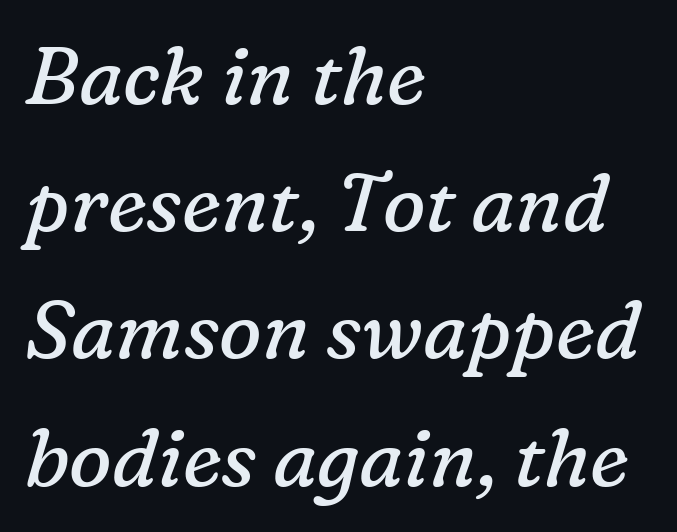
{"serif": "yes", "italic": "yes", "lean": "right", "slant_degrees": 16, "bold": "no", "weight": "regular", "width": "normal", "stroke_contrast": "low", "x_height": "medium", "monospaced": "no", "underline": "no", "align": "left", "line_spacing": "normal", "line_spacing_ratio": 1.59, "letter_spacing": "normal", "letter_spacing_em": 0.0, "glyph_px": 80}
